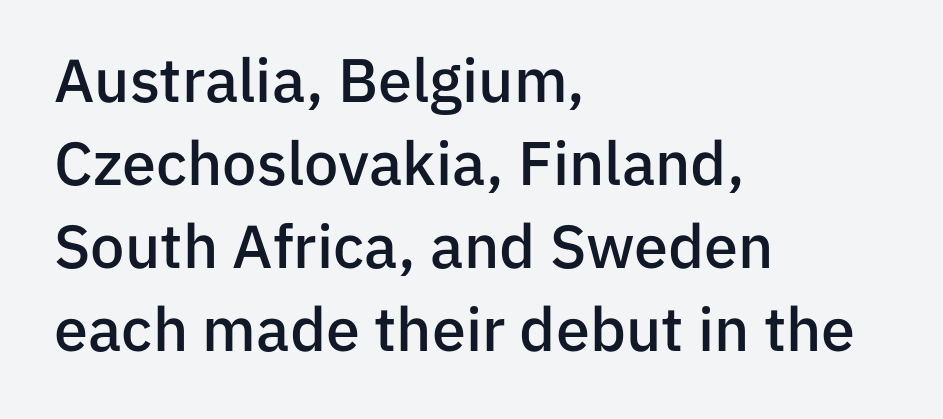
The image shows 61 px semibold sans-serif type, upright; set left-aligned, normal line spacing (1.36x), normal letter spacing, not underlined; low stroke contrast and a medium x-height.
